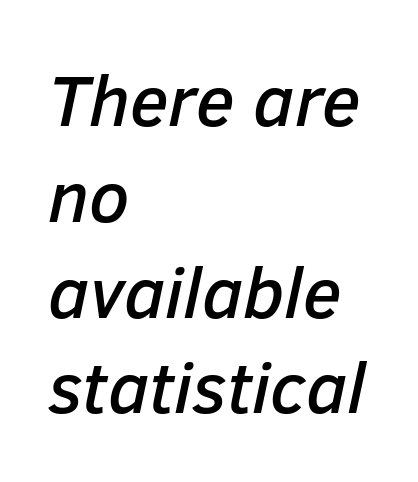
The image shows 72 px text type, italic (leaning right); set left-aligned, normal line spacing (1.33x), normal letter spacing, not underlined; low stroke contrast and a medium x-height.
